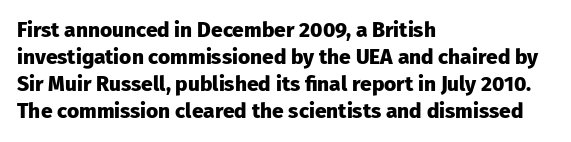
The image shows 21 px bold type, upright; set left-aligned, normal line spacing (1.29x), normal letter spacing, not underlined.
